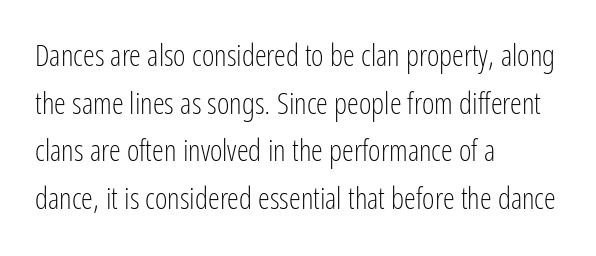
{"serif": "no", "italic": "no", "bold": "no", "weight": "light", "width": "condensed", "stroke_contrast": "low", "x_height": "medium", "monospaced": "no", "underline": "no", "align": "left", "line_spacing": "normal", "line_spacing_ratio": 1.59, "letter_spacing": "normal", "letter_spacing_em": 0.0, "glyph_px": 30}
